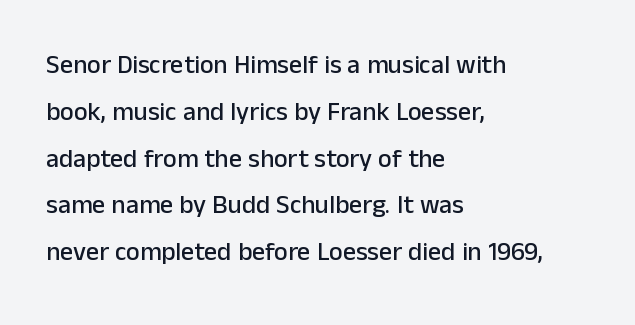
Q: Is the text italic (slanted)? A: No, it is upright.
Q: Is the text underlined? A: No.
Q: How is the paragraph aligned? A: Left-aligned.
Q: Is the spacing between letters normal or unusually wide? A: Normal.
